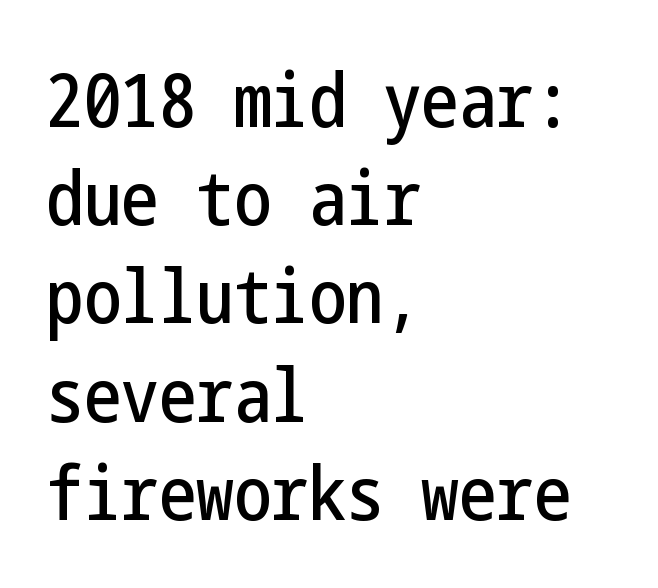
Q: Is the text italic (slanted)? A: No, it is upright.
Q: Is the typeface a serif or a sans-serif typeface? A: Sans-serif.
Q: Is the text underlined? A: No.
Q: How is the paragraph aligned? A: Left-aligned.
Q: Is the spacing between letters normal or unusually wide? A: Normal.
Q: Is the spacing between lines tight, normal or loose? A: Normal.
Q: Width (condensed, normal, or wide)? A: Condensed.
Q: Stroke contrast? A: Low.
Q: x-height? A: Medium.
